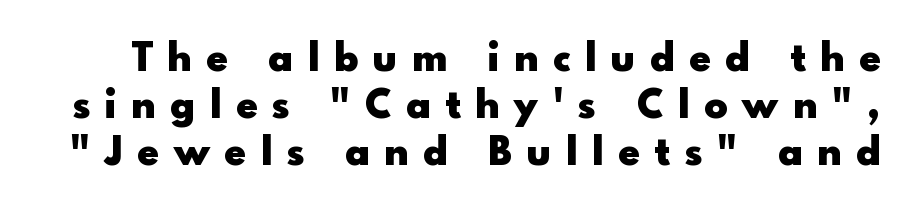
The image shows 39 px heavy sans-serif type, upright; set line spacing 1.2x, unusually wide letter spacing (+0.39 em), not underlined; a small x-height.
